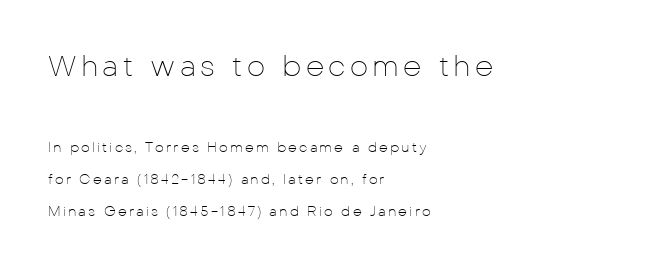
The image shows 29 px thin sans-serif type, upright; set left-aligned, loose line spacing (2.29x), not underlined; the first (top) block is 2.07x larger; low stroke contrast and a medium x-height.
